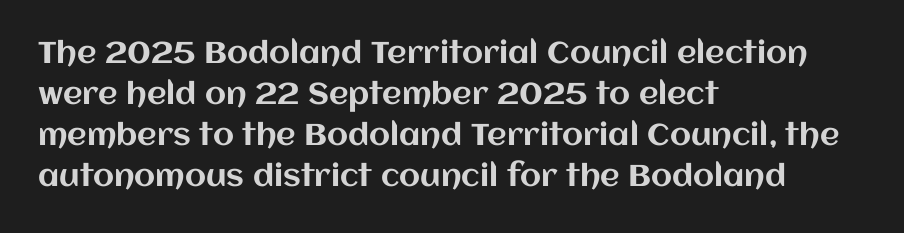
The image shows 30 px text type, upright; set left-aligned, normal line spacing (1.37x), normal letter spacing, not underlined; medium stroke contrast and a large x-height.
